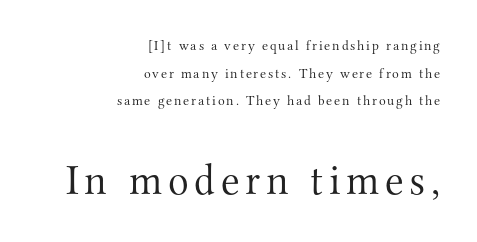
{"serif": "yes", "italic": "no", "bold": "no", "weight": "light", "width": "normal", "stroke_contrast": "medium", "x_height": "small", "monospaced": "no", "underline": "no", "align": "right", "line_spacing": "loose", "line_spacing_ratio": 1.98, "larger_block": "second", "size_ratio": 3.07, "glyph_px": 43}
